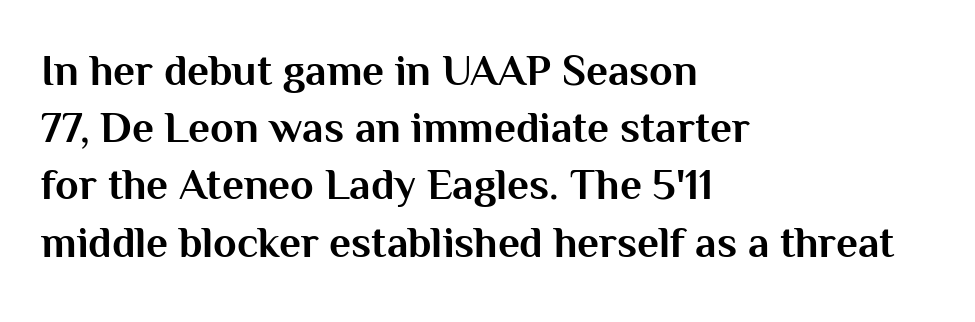
Descender tails drop into unmarked territory. The face used here is rendered with its standard letterfit. Whoever set this chose a conventional vertical rhythm. Summary of weight: heavy, a full bold.
